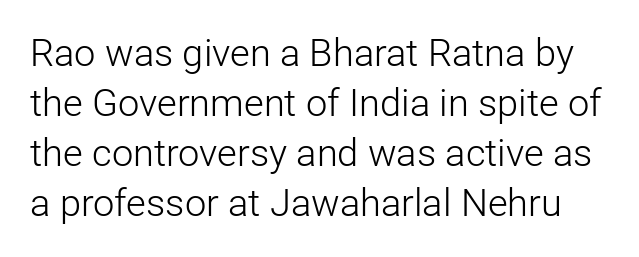
The image shows 38 px light sans-serif type, upright; set normal line spacing (1.32x), normal letter spacing, not underlined; low stroke contrast and a medium x-height.
